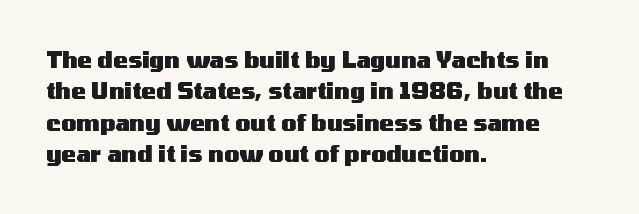
The image shows 22 px bold type, upright; set left-aligned, normal line spacing (1.43x), normal letter spacing, not underlined.
